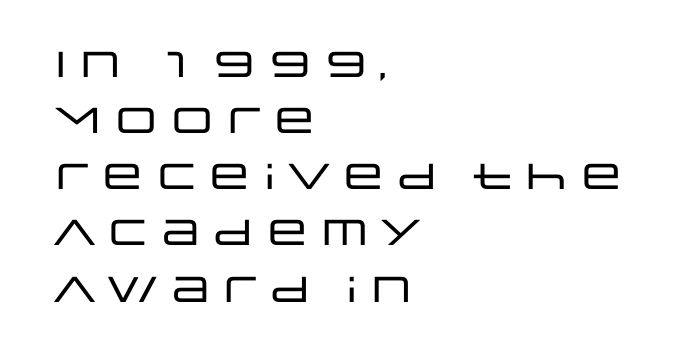
Q: Is the text italic (slanted)? A: No, it is upright.
Q: Is the typeface a serif or a sans-serif typeface? A: Sans-serif.
Q: Is the text underlined? A: No.
Q: How is the paragraph aligned? A: Left-aligned.
Q: Is the spacing between letters normal or unusually wide? A: Normal.
Q: Is the spacing between lines tight, normal or loose? A: Normal.
Q: Width (condensed, normal, or wide)? A: Wide.
Q: Stroke contrast? A: Low.
Q: x-height? A: Large.
Q: Monospaced? A: No.
